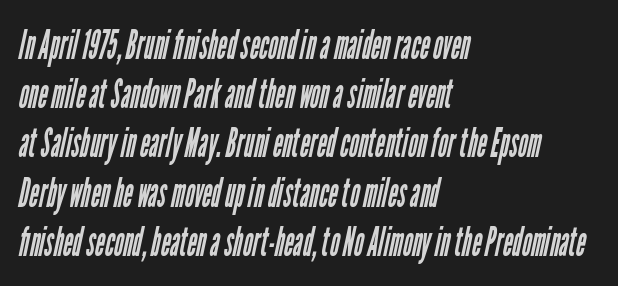
The image shows 41 px regular-weight, condensed sans-serif type; set left-aligned, line spacing 1.2x, normal letter spacing, not underlined; low stroke contrast and a medium x-height.
